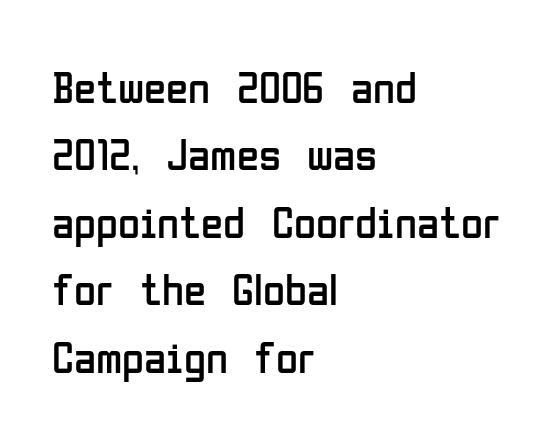
This rendering features lettering with no underline. No feet cap the strokes, marking this as sans-serif type. The rendering anchors every line to the left-hand side. Do the characters align in a grid? No, the font is proportional. Italic: no, the glyphs are upright roman.
